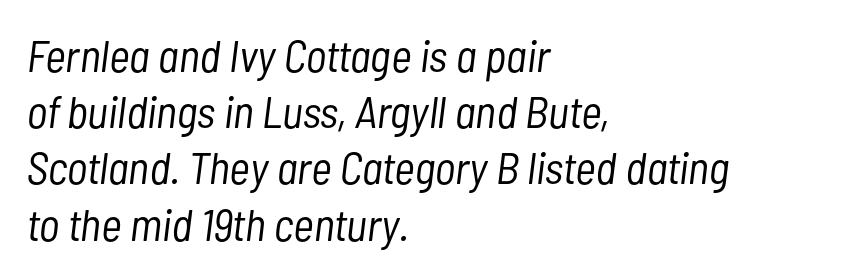
Q: Is the text bold? A: No.
Q: Is the text italic (slanted)? A: Yes, it leans right by about 7 degrees.
Q: Is the text underlined? A: No.
Q: How is the paragraph aligned? A: Left-aligned.
Q: Is the spacing between letters normal or unusually wide? A: Normal.
Q: Is the spacing between lines tight, normal or loose? A: Normal.
Q: Width (condensed, normal, or wide)? A: Condensed.
Q: Stroke contrast? A: Low.
Q: x-height? A: Medium.
Q: Monospaced? A: No.
